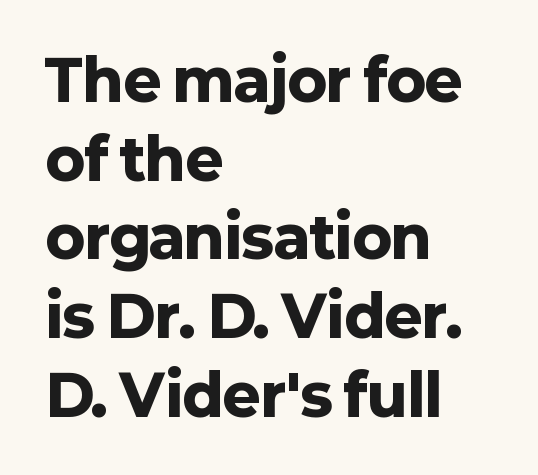
{"serif": "no", "italic": "no", "bold": "yes", "weight": "heavy", "width": "normal", "stroke_contrast": "low", "x_height": "medium", "monospaced": "no", "underline": "no", "align": "left", "line_spacing": "normal", "line_spacing_ratio": 1.38, "letter_spacing": "normal", "letter_spacing_em": 0.0, "glyph_px": 57}
